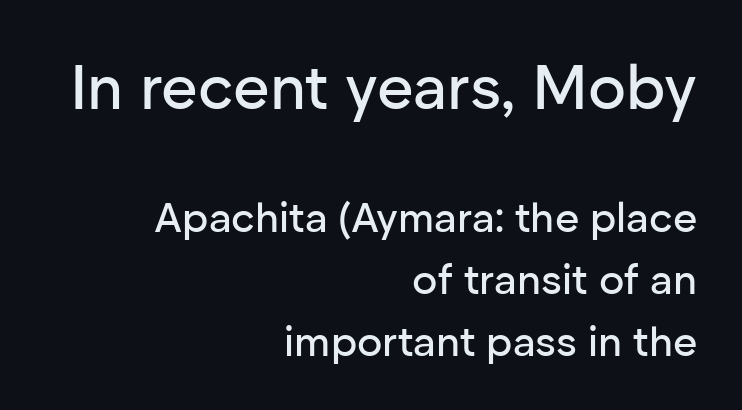
Q: Is the text italic (slanted)? A: No, it is upright.
Q: Is the typeface a serif or a sans-serif typeface? A: Sans-serif.
Q: Is the text underlined? A: No.
Q: How is the paragraph aligned? A: Right-aligned.
Q: Is the spacing between letters normal or unusually wide? A: Normal.
Q: Is the spacing between lines tight, normal or loose? A: Normal.
Q: Which block of text is set in a larger size, the first (top) or the second (bottom)? A: The first (top) one.
Q: Width (condensed, normal, or wide)? A: Normal.
Q: Stroke contrast? A: Low.
Q: x-height? A: Medium.
Q: Monospaced? A: No.
